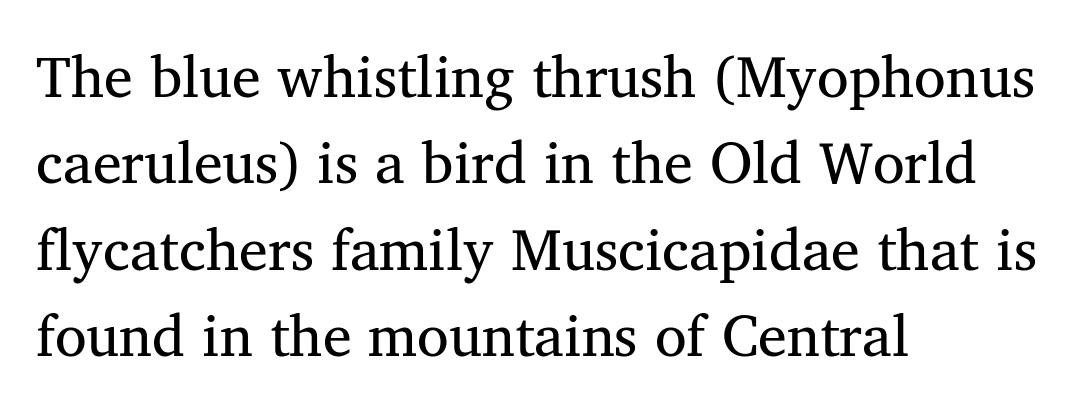
Q: Is the text bold? A: No.
Q: Is the text italic (slanted)? A: No, it is upright.
Q: Is the typeface a serif or a sans-serif typeface? A: Serif.
Q: Is the text underlined? A: No.
Q: How is the paragraph aligned? A: Left-aligned.
Q: Is the spacing between letters normal or unusually wide? A: Normal.
Q: Is the spacing between lines tight, normal or loose? A: Normal.
Q: Width (condensed, normal, or wide)? A: Normal.
Q: Stroke contrast? A: Medium.
Q: x-height? A: Medium.
Q: Monospaced? A: No.
